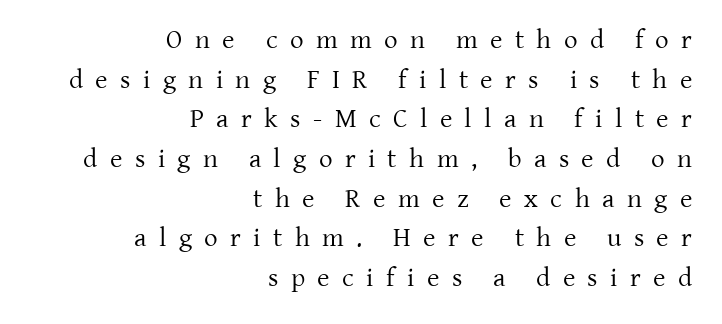
The image shows 27 px text type, upright; set right-aligned, normal line spacing (1.47x), unusually wide letter spacing (+0.46 em), not underlined.
